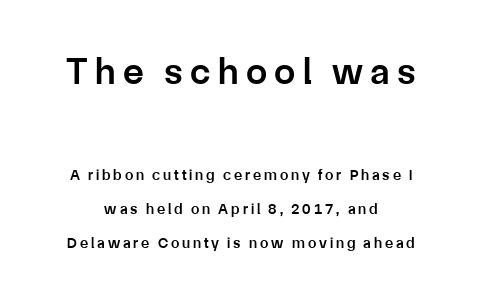
The image shows 38 px semibold sans-serif type, upright; set centered, loose line spacing (2.28x), not underlined; the first (top) block is 2.53x larger; low stroke contrast and a medium x-height.
